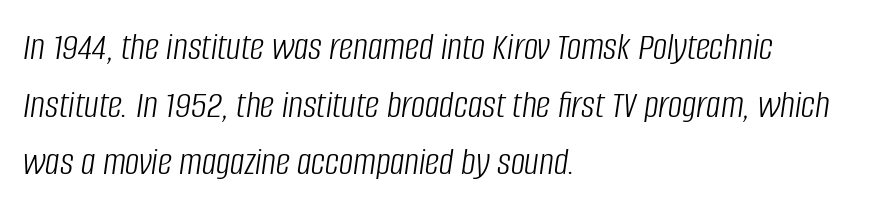
{"italic": "yes", "lean": "right", "slant_degrees": 8, "bold": "no", "weight": "light", "width": "condensed", "stroke_contrast": "low", "x_height": "large", "monospaced": "no", "underline": "no", "align": "left", "line_spacing": "normal", "line_spacing_ratio": 1.44, "letter_spacing": "normal", "letter_spacing_em": 0.0, "glyph_px": 40}
